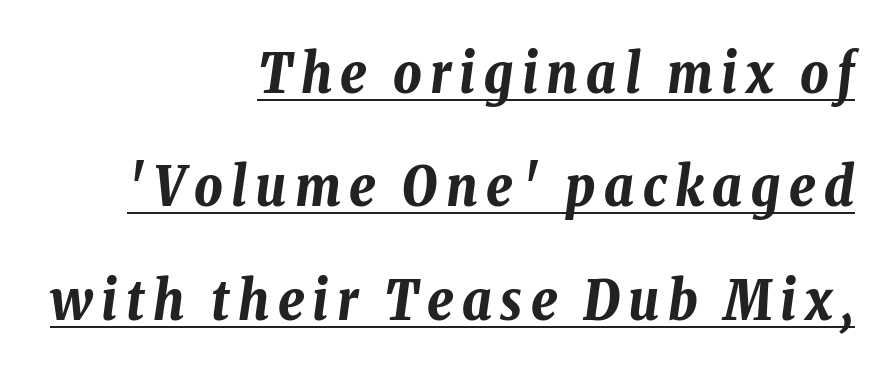
The image shows 55 px bold, condensed type, italic (leaning right); set right-aligned, loose line spacing (2.06x), underlined; low stroke contrast and a medium x-height.
